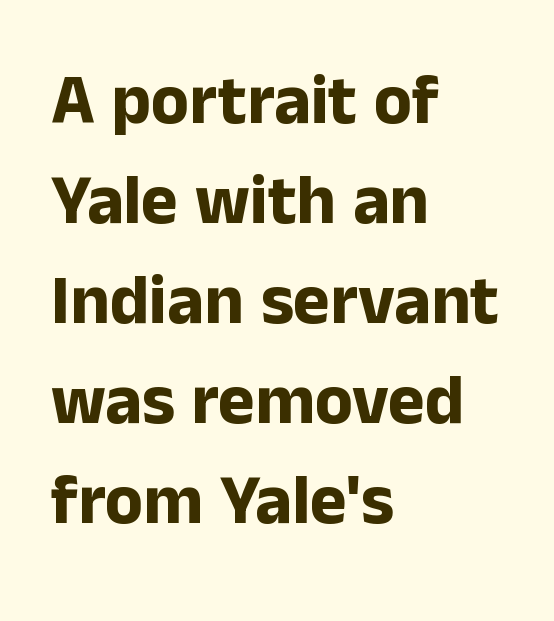
Here the designer chose a conventional face with non-uniform glyph widths. The sample has been set heavy, in full bold. Notice how descenders clear the ascenders below comfortably — that's standard leading. A typesetter would mark this as roman, not italic.
